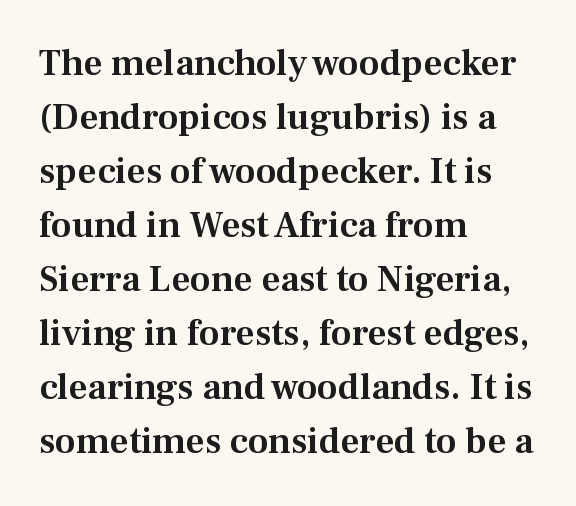
Q: Is the text italic (slanted)? A: No, it is upright.
Q: Is the typeface a serif or a sans-serif typeface? A: Serif.
Q: Is the text underlined? A: No.
Q: How is the paragraph aligned? A: Left-aligned.
Q: Is the spacing between letters normal or unusually wide? A: Normal.
Q: Is the spacing between lines tight, normal or loose? A: Normal.
Q: Width (condensed, normal, or wide)? A: Normal.
Q: Stroke contrast? A: Medium.
Q: x-height? A: Medium.
Q: Monospaced? A: No.
